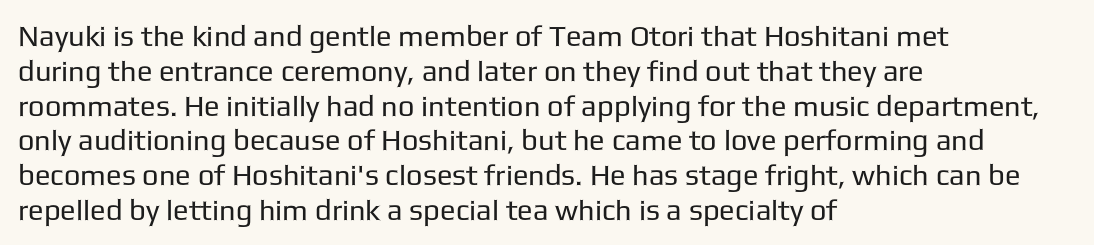
The image shows 29 px regular-weight sans-serif type, upright; set left-aligned, line spacing 1.2x, normal letter spacing, not underlined; low stroke contrast and a medium x-height.
